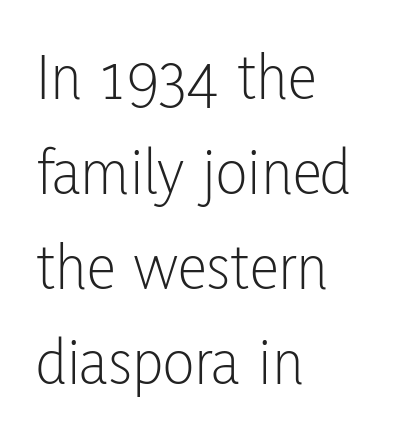
{"serif": "no", "italic": "no", "bold": "no", "weight": "light", "width": "condensed", "stroke_contrast": "low", "x_height": "medium", "monospaced": "no", "underline": "no", "align": "left", "line_spacing": "normal", "line_spacing_ratio": 1.44, "letter_spacing": "normal", "letter_spacing_em": 0.0, "glyph_px": 66}
